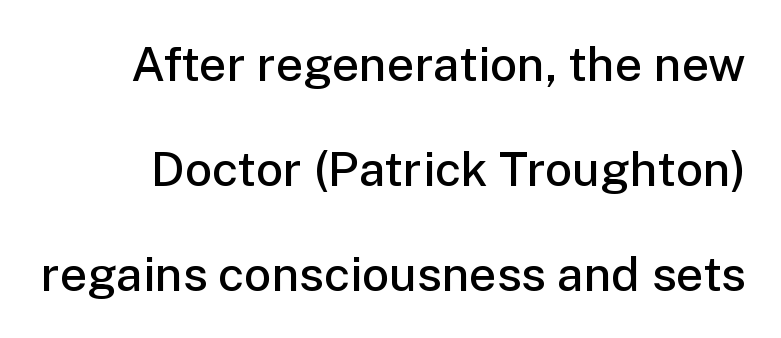
Type without underlining. A great deal of white space separates one row of letters from the next. Varying glyph widths throughout — classic text-font behaviour. Stems and bowls a touch heavier than normal — semibold.
